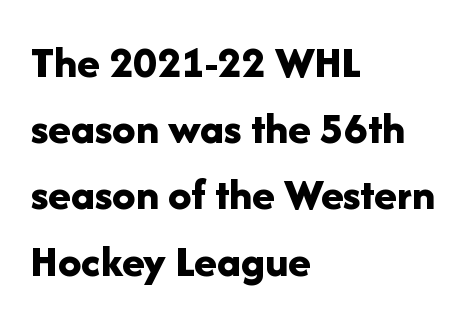
Q: Is the text bold? A: Yes.
Q: Is the text italic (slanted)? A: No, it is upright.
Q: Is the typeface a serif or a sans-serif typeface? A: Sans-serif.
Q: Is the text underlined? A: No.
Q: How is the paragraph aligned? A: Left-aligned.
Q: Is the spacing between letters normal or unusually wide? A: Normal.
Q: Is the spacing between lines tight, normal or loose? A: Normal.
Q: Width (condensed, normal, or wide)? A: Normal.
Q: Stroke contrast? A: Low.
Q: x-height? A: Medium.
Q: Monospaced? A: No.
